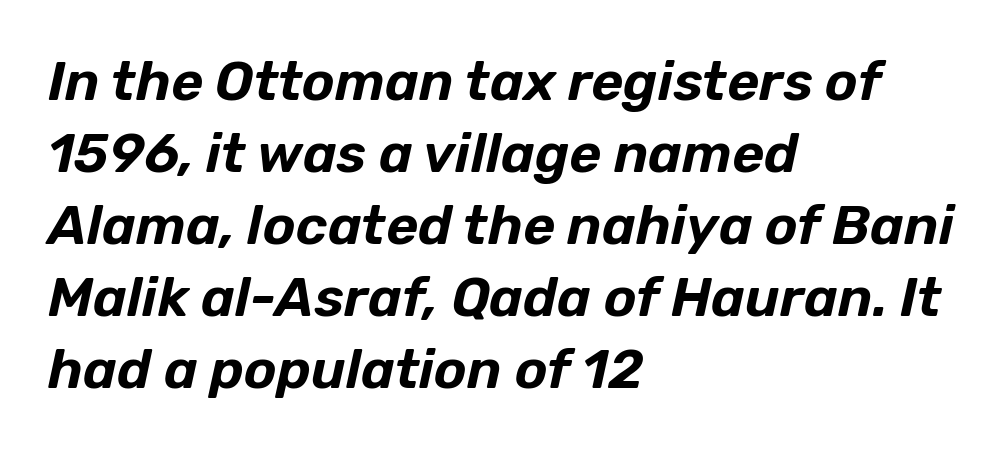
The image shows 55 px text type, italic (leaning right); set left-aligned, normal line spacing (1.31x), normal letter spacing, not underlined; low stroke contrast and a medium x-height.
